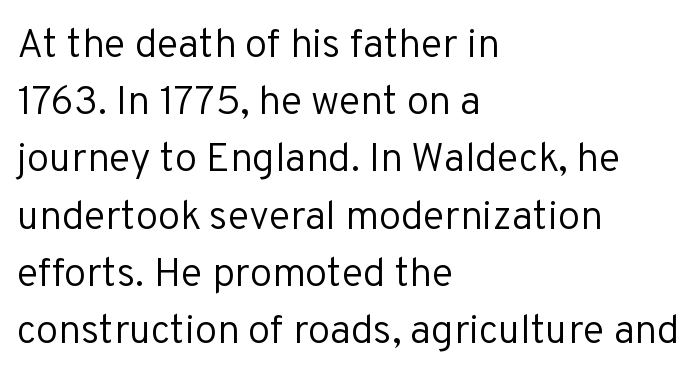
The foot of each line stays bare and open. What kind of face is this? One without serifs — a sans. Is there much room between lines? A standard amount, neither cramped nor airy. Character widths vary here, with narrow letters taking less room than wide ones. The typesetter chose a ragged-right arrangement here. Standard letterfit; no display-style spreading of the glyphs.
